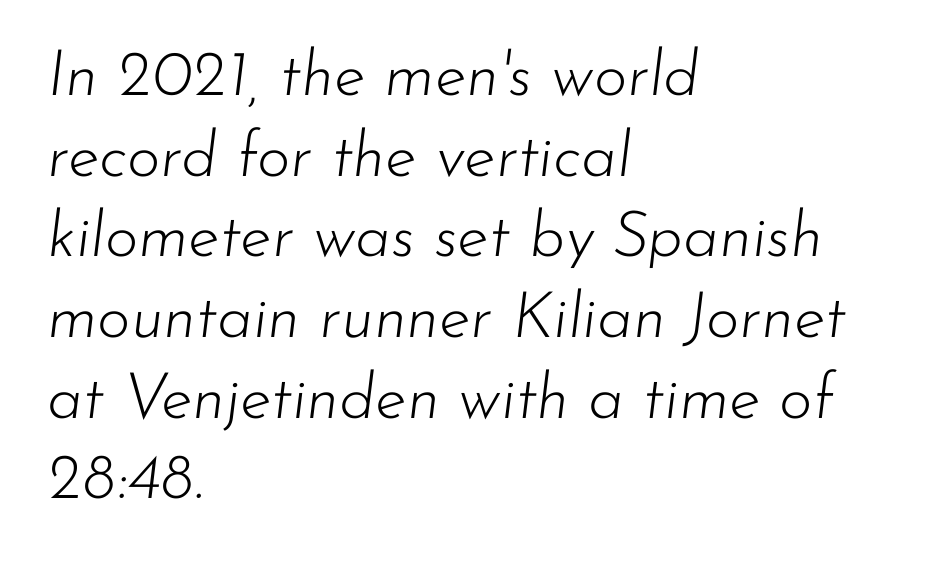
{"italic": "yes", "lean": "right", "slant_degrees": 7, "bold": "no", "weight": "light", "width": "normal", "stroke_contrast": "low", "x_height": "small", "monospaced": "no", "underline": "no", "align": "left", "line_spacing": "normal", "line_spacing_ratio": 1.26, "letter_spacing": "normal", "letter_spacing_em": 0.0, "glyph_px": 64}
